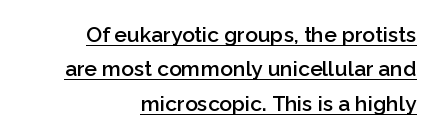
The strokes are fattened partway — semibold, not bold. The letters sit at their default tracking, neither squeezed nor spread. Check the space under the baseline: a stroke is drawn there. Does the leading feel generous? No, just average. Every stem runs plumb, perpendicular to the baseline. Caption: multi-line text, flush right, ragged left.
